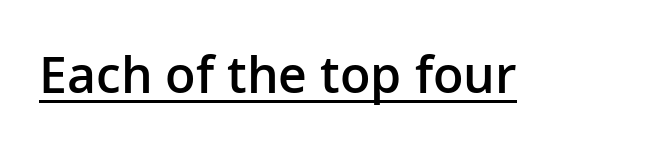
{"serif": "no", "italic": "no", "bold": "semi", "weight": "semibold", "width": "normal", "stroke_contrast": "low", "x_height": "medium", "monospaced": "no", "underline": "yes", "letter_spacing": "normal", "letter_spacing_em": 0.0, "glyph_px": 50}
